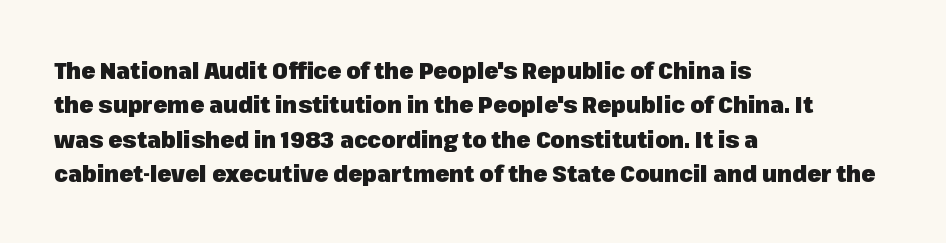
The space directly below the letters is spotless. Interline gaps are of average width in this sample. Ascenders rise straight up at ninety degrees. The rendering anchors every line to the left-hand side. The horizontal fit of the characters is conventional and even. The sample has been set heavy, in full bold.
